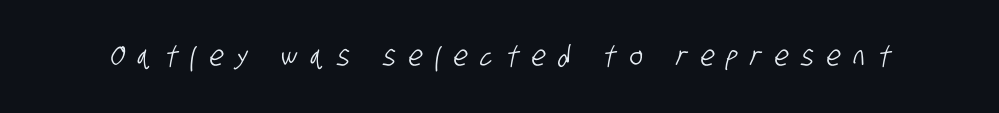
{"serif": "no", "width": "condensed", "stroke_contrast": "low", "x_height": "large", "monospaced": "no", "underline": "no", "letter_spacing": "wide", "letter_spacing_em": 0.47, "glyph_px": 28}
